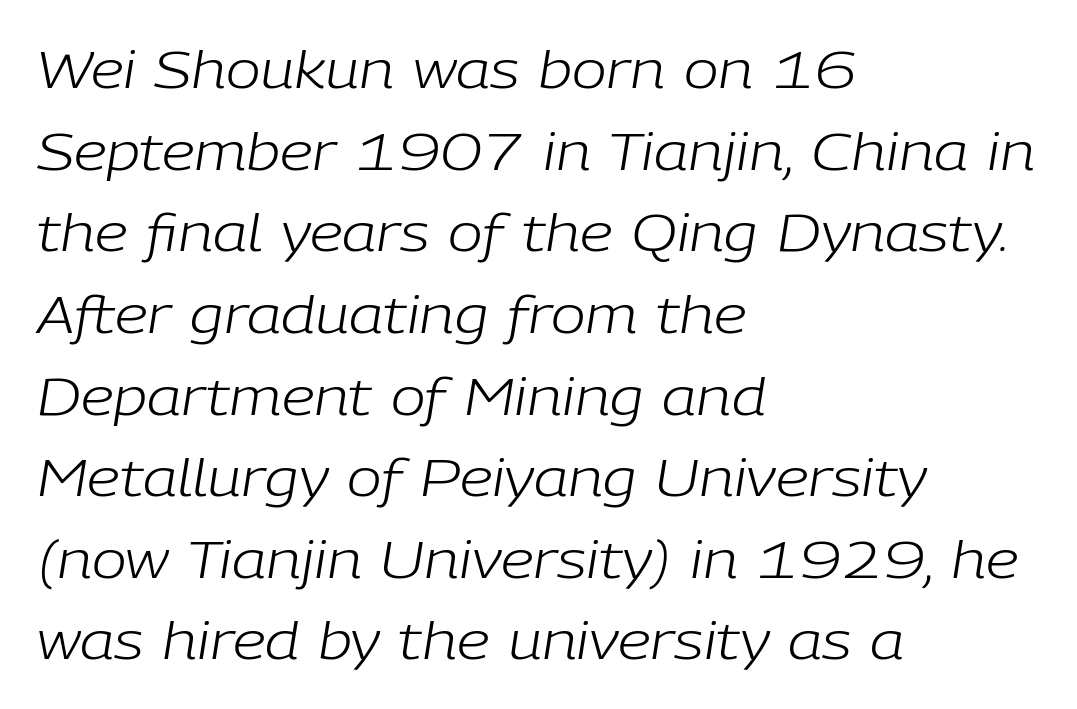
{"italic": "yes", "lean": "right", "slant_degrees": 9, "bold": "no", "weight": "light", "width": "normal", "stroke_contrast": "low", "x_height": "medium", "monospaced": "no", "underline": "no", "align": "left", "line_spacing": "normal", "line_spacing_ratio": 1.57, "letter_spacing": "normal", "letter_spacing_em": 0.0, "glyph_px": 52}
